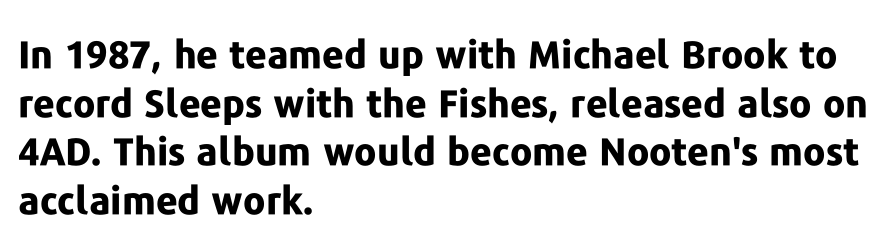
{"serif": "no", "italic": "no", "bold": "yes", "weight": "bold", "width": "normal", "stroke_contrast": "low", "x_height": "medium", "monospaced": "no", "underline": "no", "align": "left", "line_spacing": "normal", "line_spacing_ratio": 1.28, "letter_spacing": "normal", "letter_spacing_em": 0.0, "glyph_px": 38}
